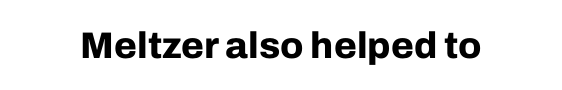
The image shows 37 px bold sans-serif type, upright; set normal letter spacing, not underlined; low stroke contrast and a medium x-height.
